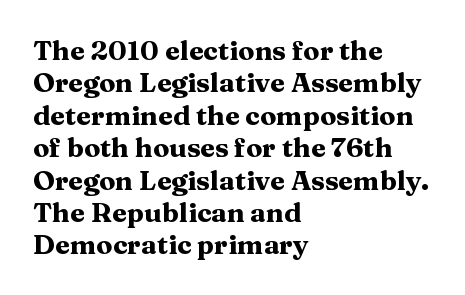
{"italic": "no", "bold": "yes", "underline": "no", "align": "left", "line_spacing_ratio": 1.2, "letter_spacing": "normal", "letter_spacing_em": 0.0, "glyph_px": 27}
